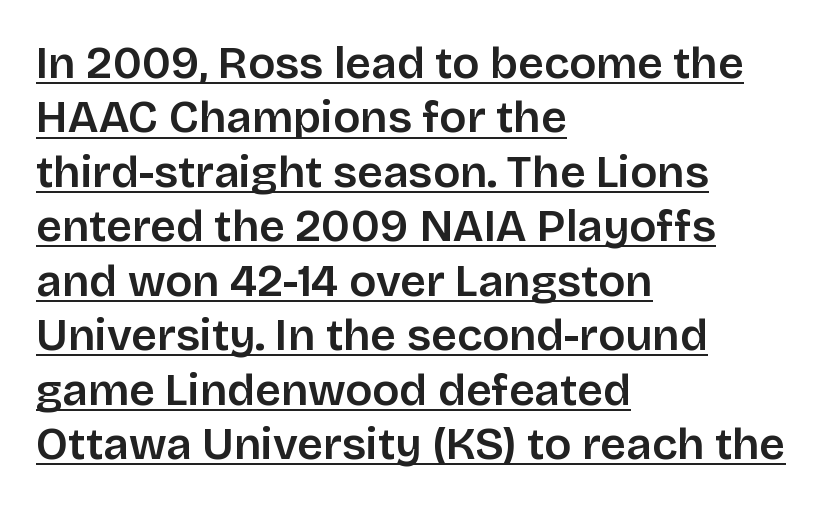
The image shows 45 px sans-serif type, upright; set left-aligned, line spacing 1.21x, normal letter spacing, underlined; low stroke contrast and a large x-height.
